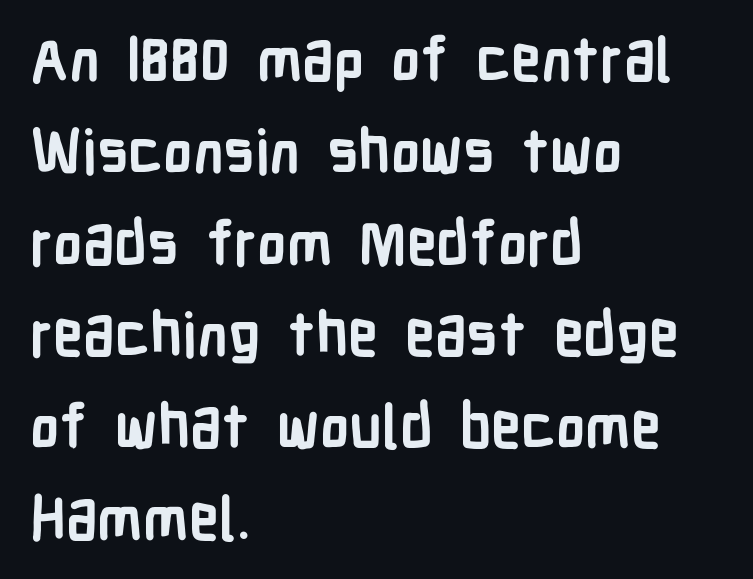
{"serif": "no", "italic": "no", "bold": "yes", "weight": "semibold", "width": "condensed", "stroke_contrast": "low", "x_height": "medium", "monospaced": "no", "underline": "no", "align": "left", "line_spacing": "normal", "line_spacing_ratio": 1.53, "letter_spacing": "normal", "letter_spacing_em": 0.0, "glyph_px": 60}
